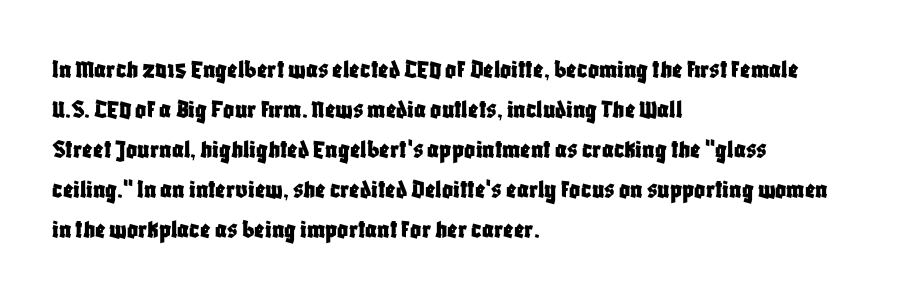
The image shows 27 px text type, upright; set left-aligned, normal line spacing (1.48x), normal letter spacing, not underlined.
